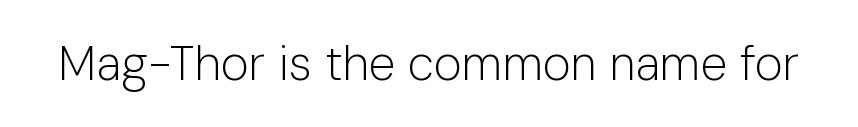
Q: Is the text bold? A: No.
Q: Is the text italic (slanted)? A: No, it is upright.
Q: Is the typeface a serif or a sans-serif typeface? A: Sans-serif.
Q: Is the text underlined? A: No.
Q: Is the spacing between letters normal or unusually wide? A: Normal.
Q: Width (condensed, normal, or wide)? A: Normal.
Q: Stroke contrast? A: Low.
Q: x-height? A: Medium.
Q: Monospaced? A: No.
